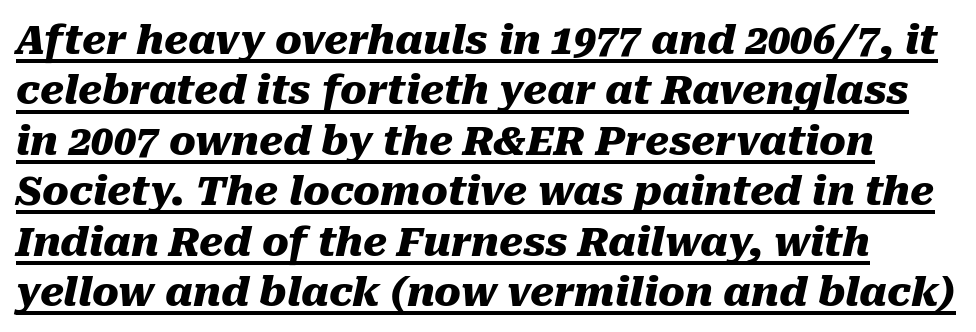
The glyphs are accompanied by a horizontal stroke just below them. When letters slant like this, we call the style italic. How are the letters spaced? Ordinarily, with no added tracking. Character widths vary here, with narrow letters taking less room than wide ones. Leading: standard.
